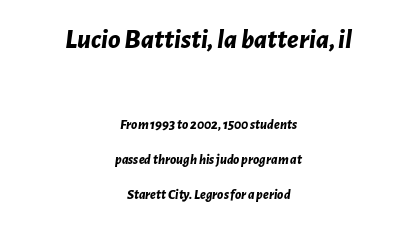
Q: Is the text bold? A: Yes.
Q: Is the text italic (slanted)? A: Yes, it leans right by about 7 degrees.
Q: Is the text underlined? A: No.
Q: How is the paragraph aligned? A: Centered.
Q: Is the spacing between letters normal or unusually wide? A: Normal.
Q: Is the spacing between lines tight, normal or loose? A: Loose.
Q: Which block of text is set in a larger size, the first (top) or the second (bottom)? A: The first (top) one.
Q: Width (condensed, normal, or wide)? A: Normal.
Q: Stroke contrast? A: Low.
Q: x-height? A: Medium.
Q: Monospaced? A: No.
